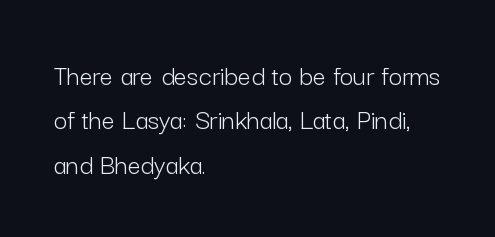
Q: Is the text bold? A: No.
Q: Is the text italic (slanted)? A: No, it is upright.
Q: Is the typeface a serif or a sans-serif typeface? A: Sans-serif.
Q: Is the text underlined? A: No.
Q: How is the paragraph aligned? A: Left-aligned.
Q: Is the spacing between letters normal or unusually wide? A: Normal.
Q: Is the spacing between lines tight, normal or loose? A: Normal.
Q: Width (condensed, normal, or wide)? A: Normal.
Q: Stroke contrast? A: Low.
Q: x-height? A: Medium.
Q: Monospaced? A: No.
